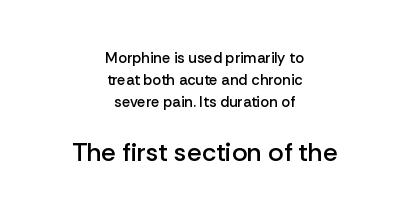
Q: Is the text bold? A: Semi-bold.
Q: Is the text italic (slanted)? A: No, it is upright.
Q: Is the text underlined? A: No.
Q: How is the paragraph aligned? A: Centered.
Q: Is the spacing between letters normal or unusually wide? A: Normal.
Q: Is the spacing between lines tight, normal or loose? A: Normal.
Q: Which block of text is set in a larger size, the first (top) or the second (bottom)? A: The second (bottom) one.
